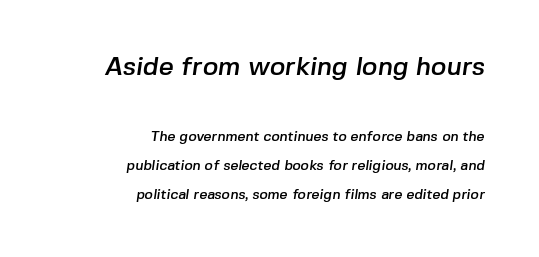
This rendering uses right alignment, leaving the left contour irregular. The designer gave the opening block more size than the closing block. The horizontal fit of the characters is conventional and even. Airy leading.
